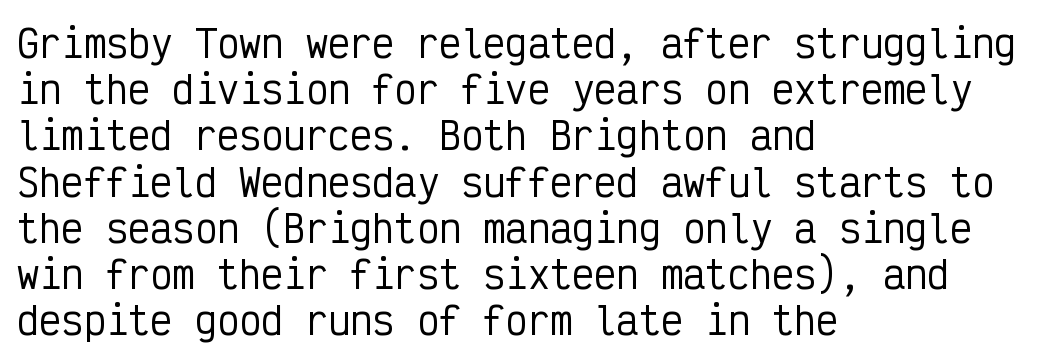
Q: Is the text italic (slanted)? A: No, it is upright.
Q: Is the typeface a serif or a sans-serif typeface? A: Sans-serif.
Q: Is the text underlined? A: No.
Q: How is the paragraph aligned? A: Left-aligned.
Q: Is the spacing between letters normal or unusually wide? A: Normal.
Q: Is the spacing between lines tight, normal or loose? A: Normal.
Q: Width (condensed, normal, or wide)? A: Condensed.
Q: Stroke contrast? A: Low.
Q: x-height? A: Medium.
Q: Monospaced? A: Yes.
